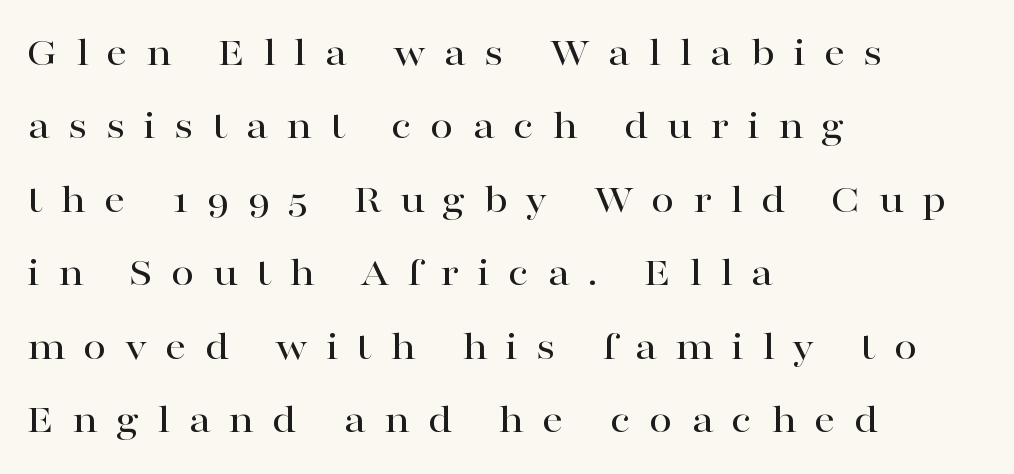
The image shows 42 px wide serif type, upright; set left-aligned, line spacing 1.75x, unusually wide letter spacing (+0.43 em), not underlined; high stroke contrast and a medium x-height.
